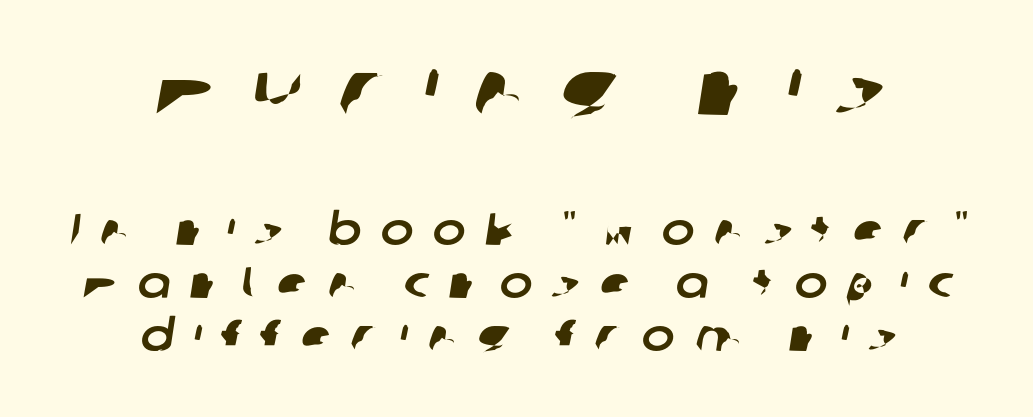
{"serif": "no", "width": "normal", "stroke_contrast": "low", "x_height": "medium", "monospaced": "no", "underline": "no", "align": "center", "line_spacing_ratio": 1.21, "letter_spacing": "wide", "letter_spacing_em": 0.45, "larger_block": "first", "size_ratio": 1.75, "glyph_px": 77}
